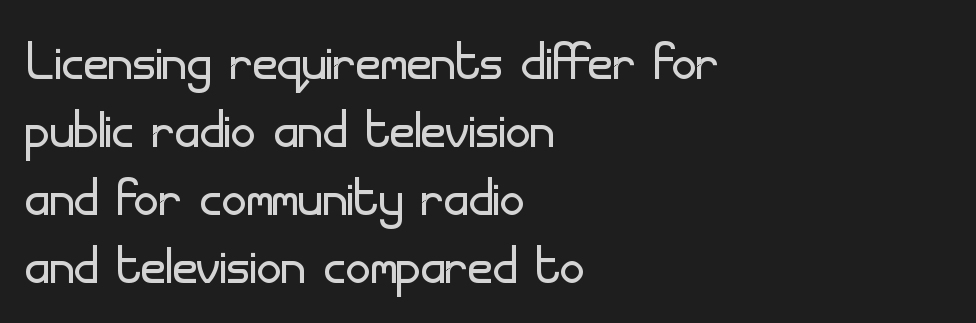
{"serif": "no", "italic": "no", "bold": "no", "weight": "light", "width": "normal", "stroke_contrast": "low", "x_height": "small", "monospaced": "no", "underline": "no", "align": "left", "line_spacing": "tight", "line_spacing_ratio": 1.0, "letter_spacing": "normal", "letter_spacing_em": 0.0, "glyph_px": 68}
